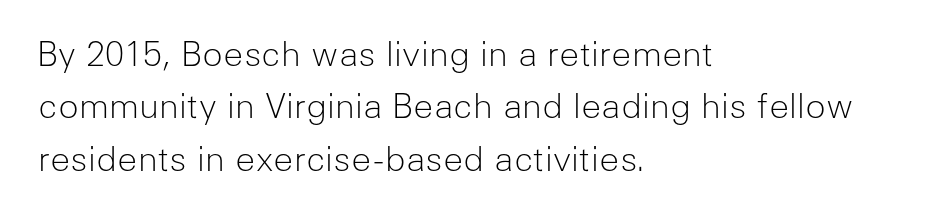
{"serif": "no", "italic": "no", "bold": "no", "weight": "light", "width": "normal", "stroke_contrast": "low", "x_height": "medium", "monospaced": "no", "underline": "no", "align": "left", "line_spacing": "normal", "line_spacing_ratio": 1.54, "letter_spacing": "normal", "letter_spacing_em": 0.0, "glyph_px": 34}
